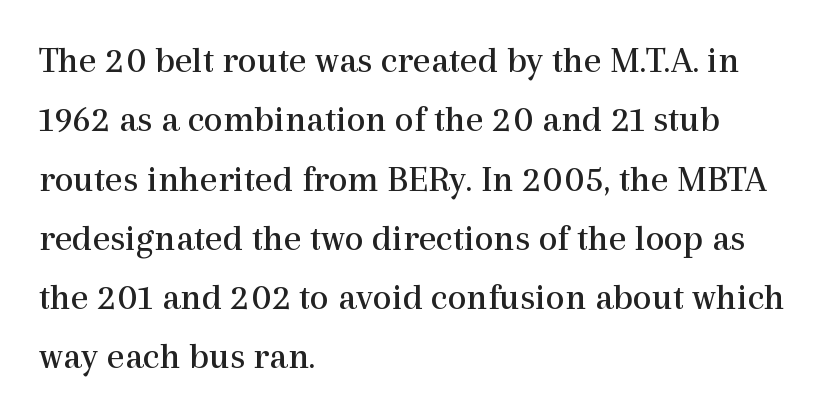
The image shows 38 px regular-weight serif type, upright; set left-aligned, normal line spacing (1.56x), normal letter spacing, not underlined; a medium x-height.
